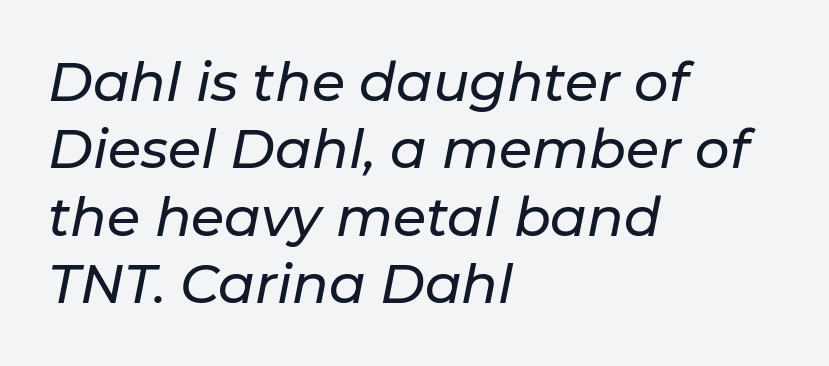
The gap between lines stays unmarked. This rendering uses left alignment, leaving the right contour irregular. The rendering uses natural spacing where letterforms have individual widths. The horizontal fit of the characters is conventional and even. Compared with ordinary roman type, these characters are visibly tilted. Compared with typical paragraphs, the rows here are spaced about the same.
